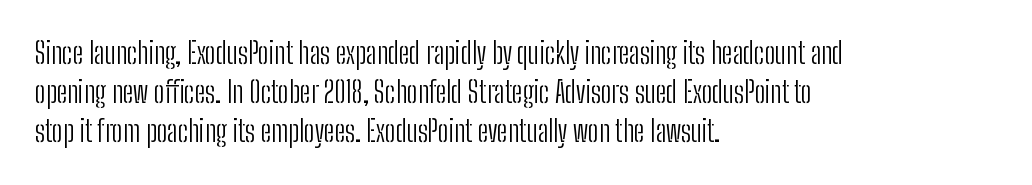
The image shows 29 px light, condensed sans-serif type, upright; set left-aligned, normal line spacing (1.35x), normal letter spacing, not underlined; low stroke contrast and a medium x-height.
